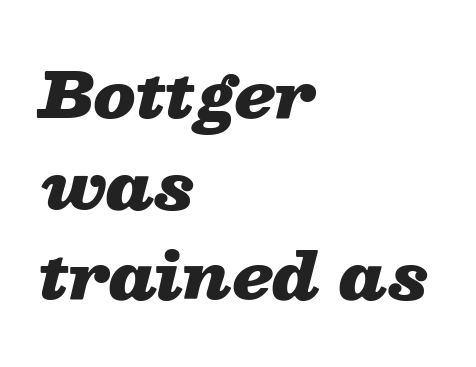
{"italic": "yes", "lean": "right", "slant_degrees": 13, "bold": "yes", "weight": "heavy", "width": "wide", "stroke_contrast": "low", "x_height": "medium", "monospaced": "no", "underline": "no", "align": "left", "line_spacing": "normal", "line_spacing_ratio": 1.46, "letter_spacing": "normal", "letter_spacing_em": 0.0, "glyph_px": 62}
